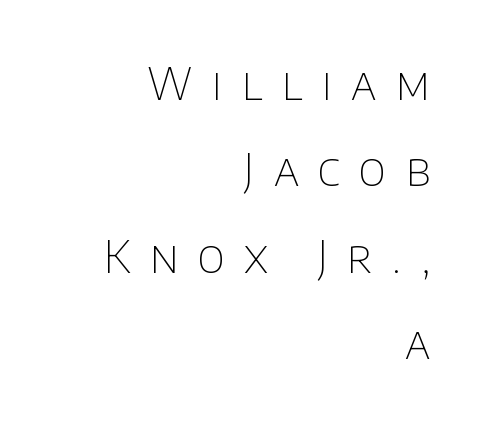
The image shows 45 px thin sans-serif type, upright; set right-aligned, loose line spacing (1.92x), unusually wide letter spacing (+0.43 em), not underlined; low stroke contrast and a large x-height.
